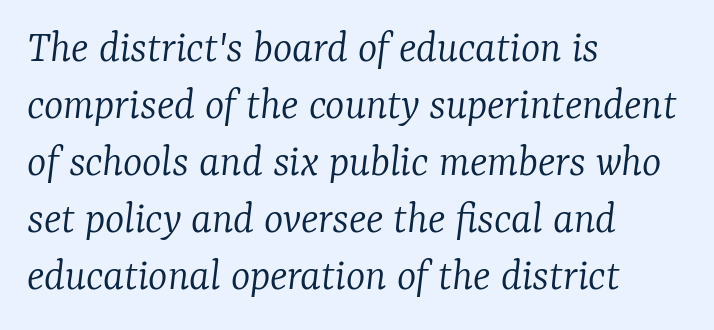
{"serif": "yes", "italic": "yes", "lean": "right", "slant_degrees": 7, "bold": "no", "weight": "light", "width": "normal", "stroke_contrast": "low", "x_height": "medium", "monospaced": "no", "underline": "no", "align": "left", "line_spacing_ratio": 1.24, "letter_spacing": "normal", "letter_spacing_em": 0.0, "glyph_px": 46}
